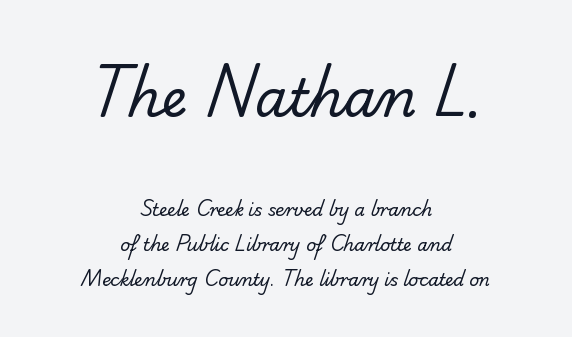
Q: Is the text bold? A: No.
Q: Is the typeface a serif or a sans-serif typeface? A: Sans-serif.
Q: Is the text underlined? A: No.
Q: How is the paragraph aligned? A: Centered.
Q: Is the spacing between letters normal or unusually wide? A: Normal.
Q: Is the spacing between lines tight, normal or loose? A: Loose.
Q: Which block of text is set in a larger size, the first (top) or the second (bottom)? A: The first (top) one.
Q: Width (condensed, normal, or wide)? A: Normal.
Q: Stroke contrast? A: Low.
Q: x-height? A: Small.
Q: Monospaced? A: No.
